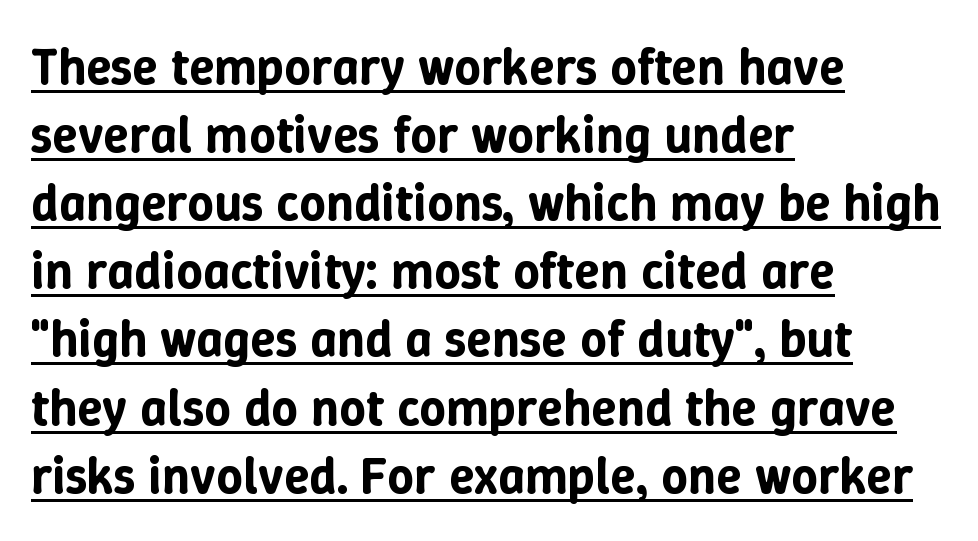
{"italic": "no", "width": "normal", "stroke_contrast": "low", "x_height": "medium", "monospaced": "no", "underline": "yes", "align": "left", "line_spacing": "normal", "line_spacing_ratio": 1.31, "letter_spacing": "normal", "letter_spacing_em": 0.0, "glyph_px": 52}
